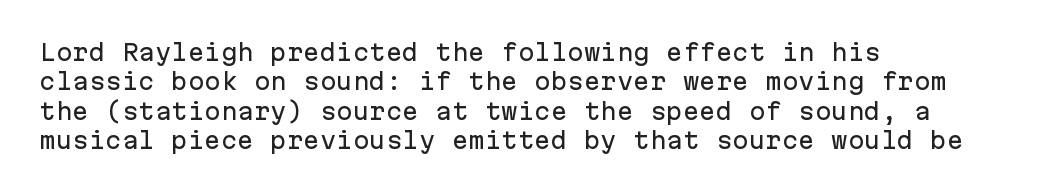
Reading down the block, your eye returns to a fixed left position each line. The type sits square on the baseline with zero lean. The space directly below the letters is spotless. Notice how descenders clear the ascenders below comfortably — that's standard leading. Each word holds together tightly as a unit, with standard inter-letter gaps.
